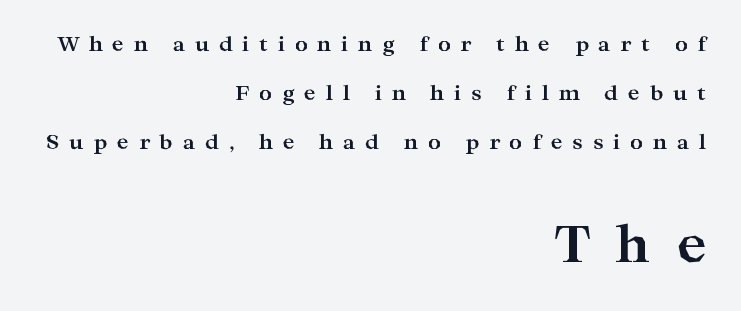
The image shows 51 px bold, wide serif type, upright; set right-aligned, loose line spacing (2.46x), unusually wide letter spacing (+0.49 em), not underlined; the second (bottom) block is 2.55x larger; high stroke contrast and a medium x-height.
